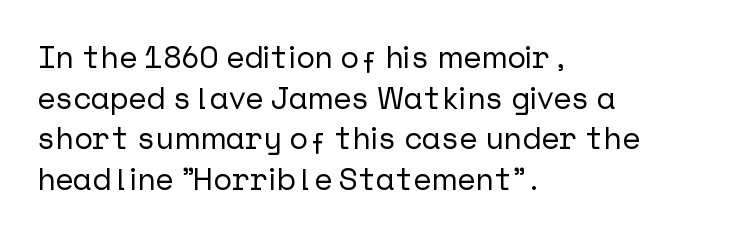
{"serif": "no", "italic": "no", "width": "normal", "stroke_contrast": "low", "x_height": "medium", "underline": "no", "align": "left", "line_spacing": "normal", "line_spacing_ratio": 1.31, "letter_spacing": "normal", "letter_spacing_em": 0.0, "glyph_px": 31}
